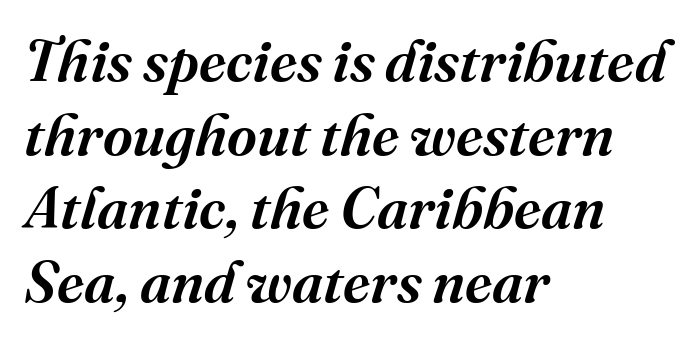
{"serif": "yes", "italic": "yes", "lean": "right", "slant_degrees": 16, "bold": "semi", "weight": "semibold", "width": "normal", "stroke_contrast": "medium", "x_height": "medium", "monospaced": "no", "underline": "no", "align": "left", "line_spacing": "normal", "line_spacing_ratio": 1.27, "letter_spacing": "normal", "letter_spacing_em": 0.0, "glyph_px": 58}
